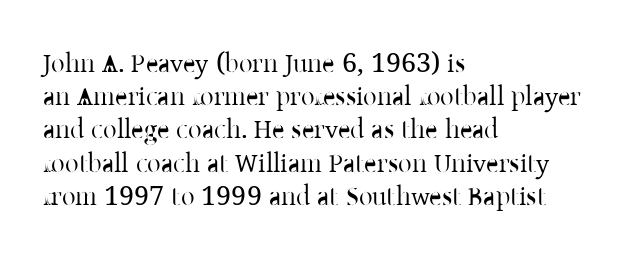
The image shows 27 px text type, upright; set left-aligned, line spacing 1.23x, normal letter spacing, not underlined.
